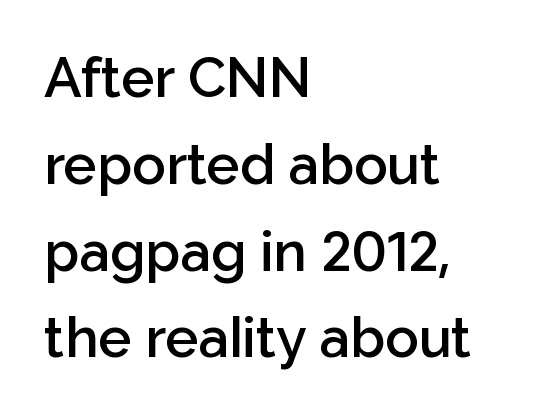
The image shows 56 px semibold sans-serif type, upright; set left-aligned, normal line spacing (1.55x), normal letter spacing, not underlined; low stroke contrast and a medium x-height.
